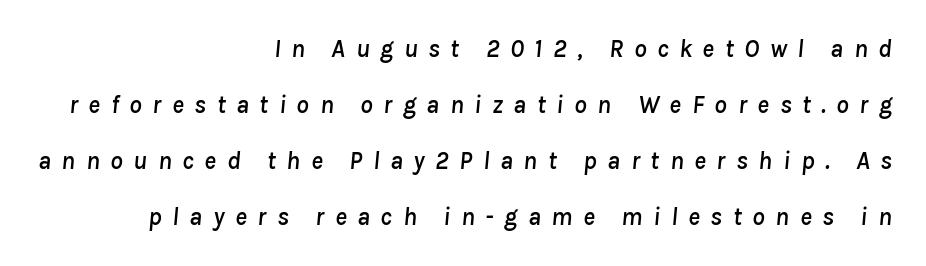
Caption: expanded tracking, letters set apart. Looking at the ascenders, they clearly lean. The lines in this sample share a right terminus and differ only in where they begin. Students, observe: this is what heavily led, spacious text looks like. Check under the words: just untouched page.
